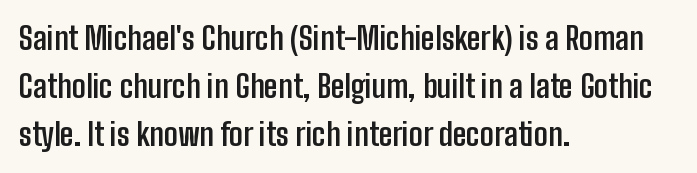
Q: Is the text bold? A: Yes.
Q: Is the text italic (slanted)? A: No, it is upright.
Q: Is the typeface a serif or a sans-serif typeface? A: Sans-serif.
Q: Is the text underlined? A: No.
Q: How is the paragraph aligned? A: Left-aligned.
Q: Is the spacing between letters normal or unusually wide? A: Normal.
Q: Is the spacing between lines tight, normal or loose? A: Normal.
Q: Width (condensed, normal, or wide)? A: Condensed.
Q: Stroke contrast? A: Low.
Q: x-height? A: Medium.
Q: Monospaced? A: No.
